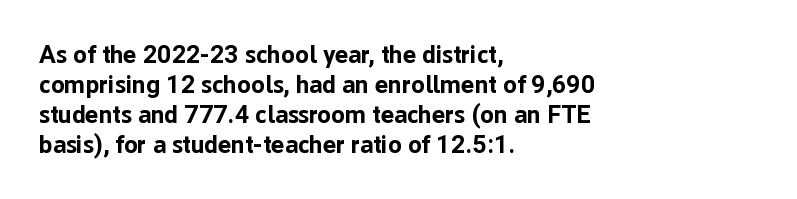
The image shows 25 px bold type, upright; set left-aligned, line spacing 1.2x, normal letter spacing, not underlined.
